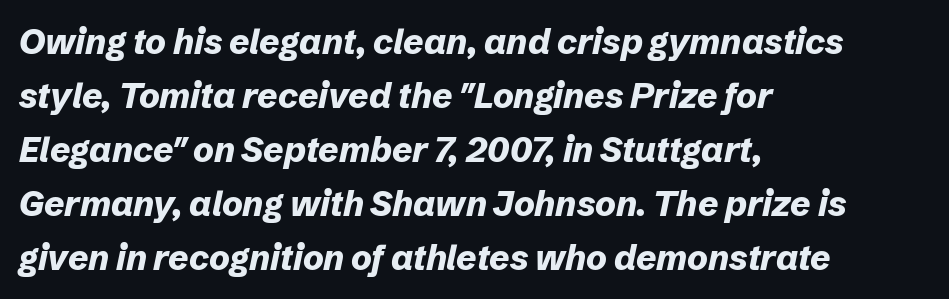
These words are printed bold, with thick strokes throughout. Does the lettering tilt? It does — this is italic. Proportional: the letters do not fall into vertical columns. Quick note: interline space is typical.
